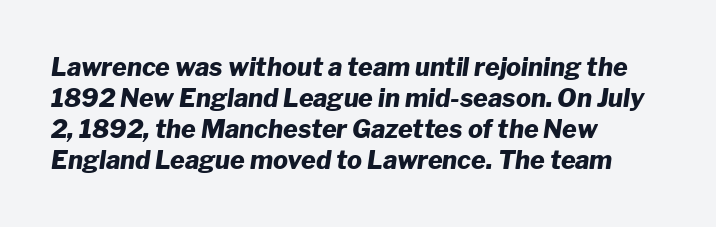
{"italic": "yes", "lean": "right", "slant_degrees": 8, "bold": "yes", "underline": "no", "align": "left", "line_spacing_ratio": 1.24, "letter_spacing": "normal", "letter_spacing_em": 0.0, "glyph_px": 25}
